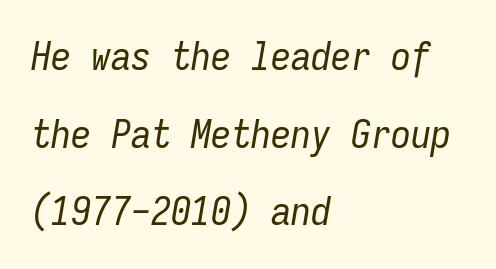
Q: Is the text bold? A: No.
Q: Is the text italic (slanted)? A: Yes, it leans right by about 9 degrees.
Q: Is the text underlined? A: No.
Q: How is the paragraph aligned? A: Left-aligned.
Q: Is the spacing between letters normal or unusually wide? A: Normal.
Q: Is the spacing between lines tight, normal or loose? A: Loose.
Q: Width (condensed, normal, or wide)? A: Condensed.
Q: Stroke contrast? A: Low.
Q: x-height? A: Medium.
Q: Monospaced? A: Yes.
